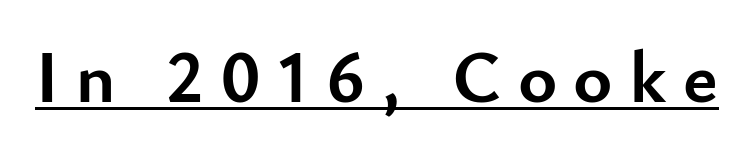
The image shows 74 px semibold sans-serif type, upright; set unusually wide letter spacing (+0.22 em), underlined; low stroke contrast and a small x-height.
